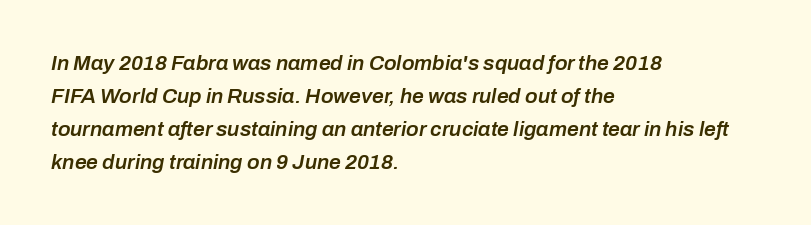
The image shows 21 px text type, italic (leaning right); set left-aligned, normal line spacing (1.57x), normal letter spacing, not underlined.
